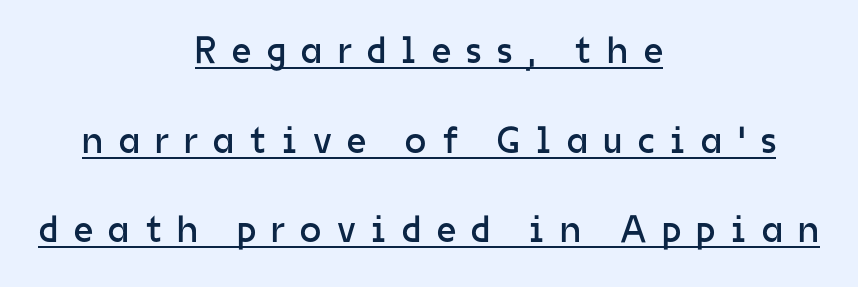
The image shows 38 px regular-weight sans-serif type, upright; set centered, loose line spacing (2.36x), unusually wide letter spacing (+0.41 em), underlined; low stroke contrast and a medium x-height.
